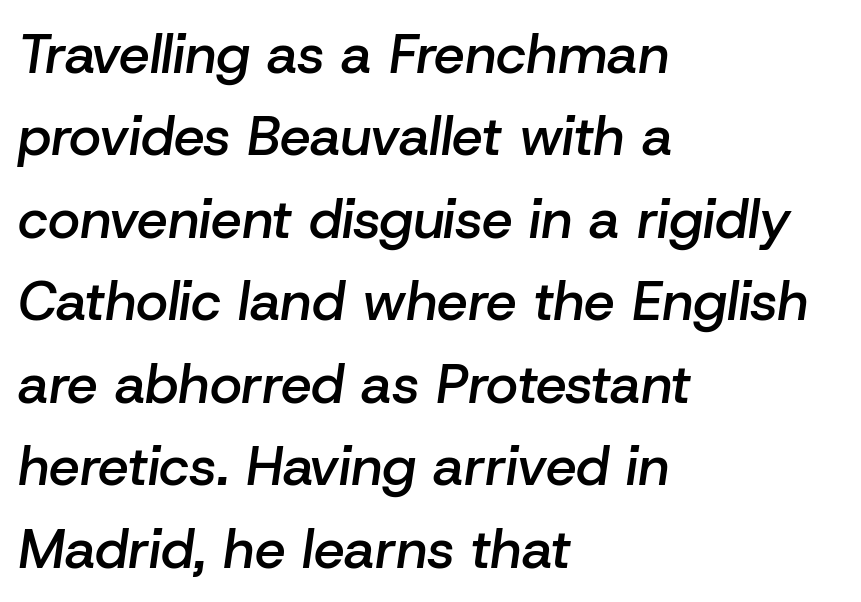
Every row of glyphs begins at an identical x-position on the left. Slanted lettering throughout. The designer left line spacing at the default. Do the characters align in a grid? No, the font is proportional. The gaps between neighbouring characters are ordinary and unremarkable.
